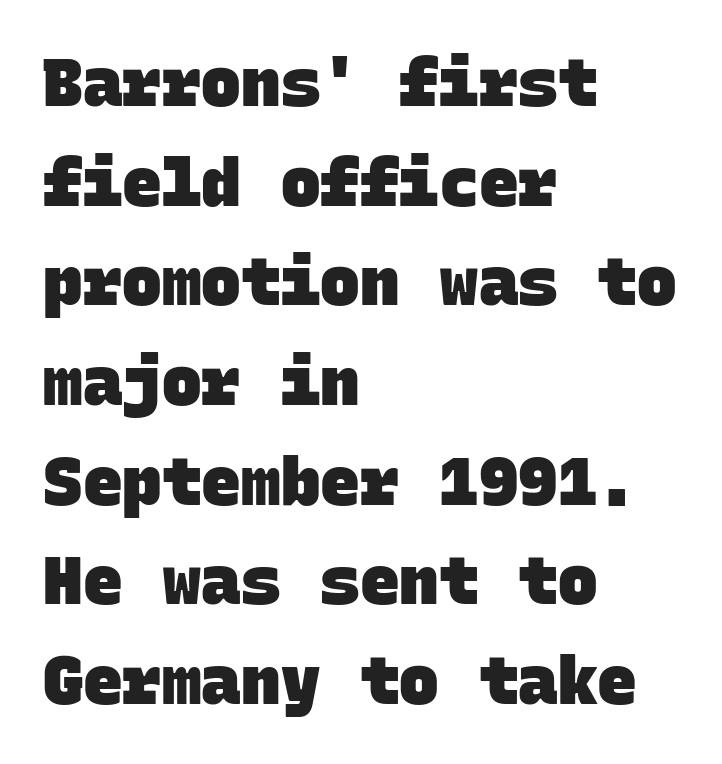
Set as a true bold cut, around the 700 mark. Summary of vertical rhythm: regular, with standard interline spacing. These lines are set flush left with a ragged right edge. Observe the ordinary spacing: letters are neighbours, not strangers. Does the type have serifs? No, each stem ends abruptly.
